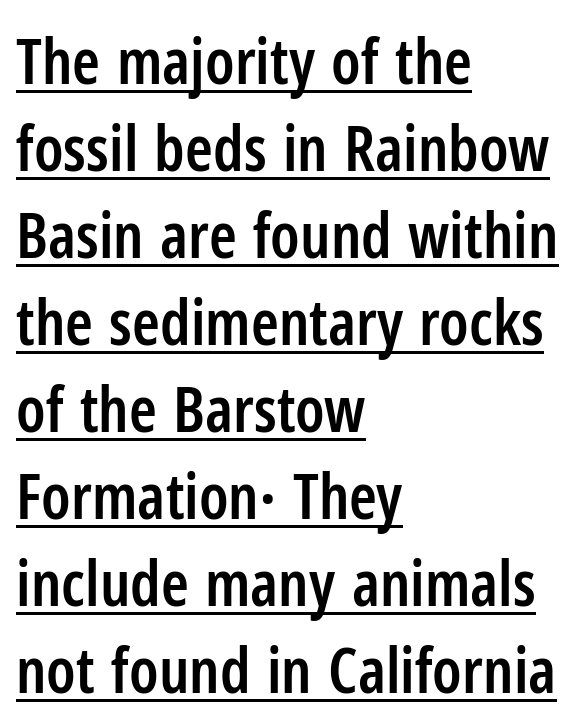
Q: Is the text bold? A: Semi-bold.
Q: Is the text italic (slanted)? A: No, it is upright.
Q: Is the typeface a serif or a sans-serif typeface? A: Sans-serif.
Q: Is the text underlined? A: Yes.
Q: How is the paragraph aligned? A: Left-aligned.
Q: Is the spacing between letters normal or unusually wide? A: Normal.
Q: Is the spacing between lines tight, normal or loose? A: Normal.
Q: Width (condensed, normal, or wide)? A: Condensed.
Q: Stroke contrast? A: Low.
Q: x-height? A: Medium.
Q: Monospaced? A: No.
